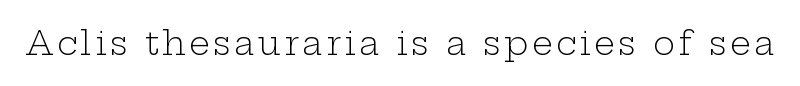
The image shows 33 px light, wide serif type, upright; set not underlined; low stroke contrast and a medium x-height.
